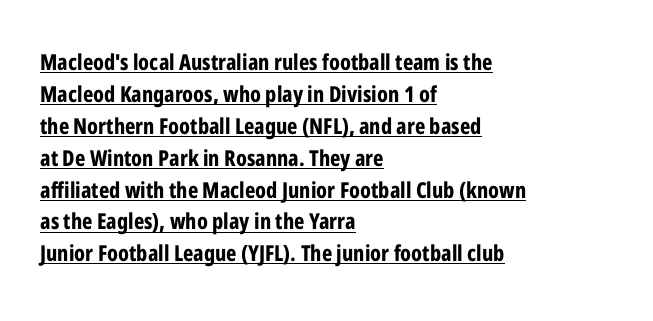
The image shows 22 px bold type, upright; set left-aligned, normal line spacing (1.45x), normal letter spacing, underlined.
